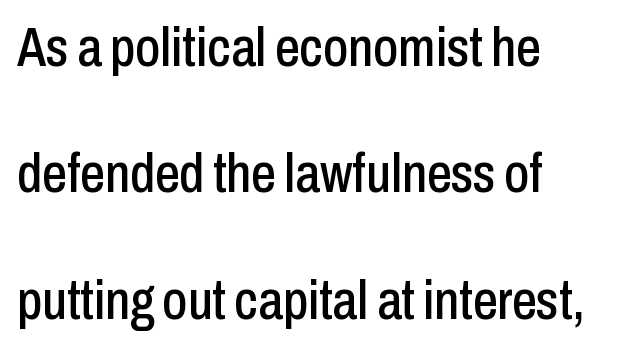
The image shows 55 px condensed sans-serif type, upright; set left-aligned, loose line spacing (2.3x), normal letter spacing, not underlined; low stroke contrast and a medium x-height.
